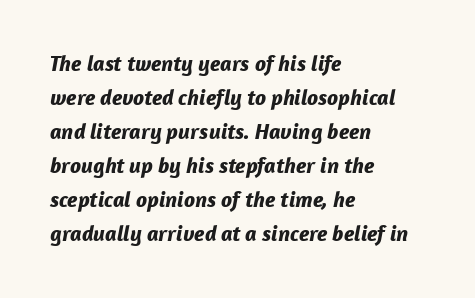
No word sits above an underline. Tracking here is standard; glyphs follow each other at the usual distance. The specimen reads as italic at a glance. One glance says typical: line gaps are just what's usual.
